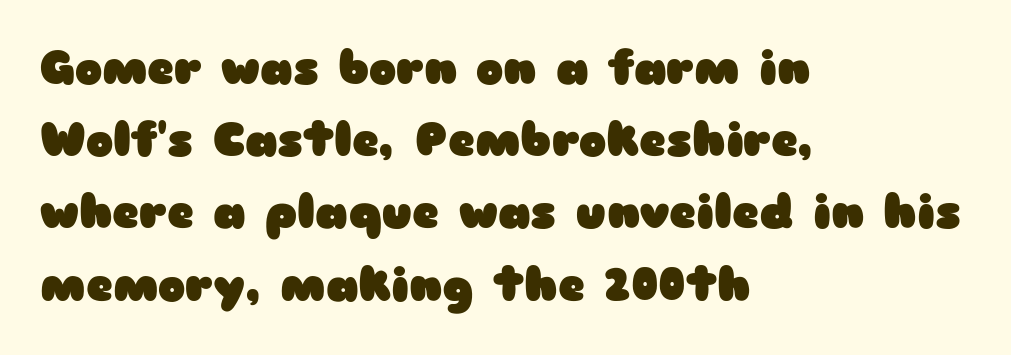
Line starts are locked; line ends wander. This block has exactly the height ordinary leading produces. In terms of letterform style, serifs are entirely absent. This sample has the flowing, uneven cadence of proportional lettering.
